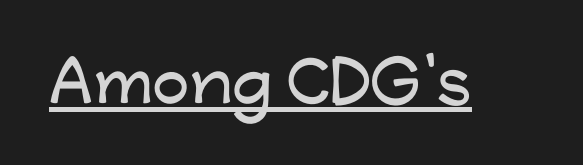
The specimen reads as upright at a glance. Stroke terminals: plain, sans-serif. The rendered words wear a rule along their underside. The passage shown has conventional tracking throughout. Each letter keeps its own natural width here, so spacing adapts to shape.
